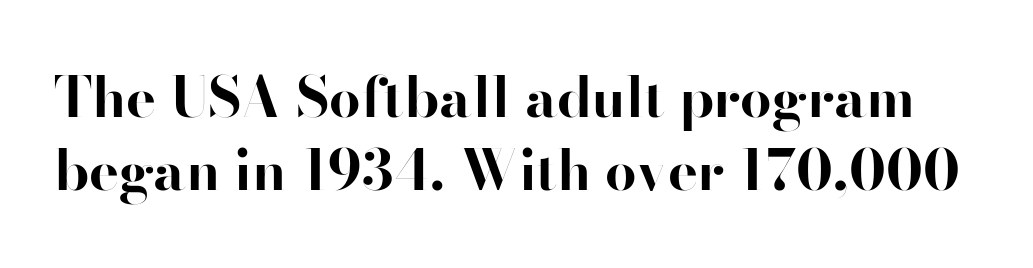
Q: Is the text bold? A: Yes.
Q: Is the text italic (slanted)? A: No, it is upright.
Q: Is the typeface a serif or a sans-serif typeface? A: Sans-serif.
Q: Is the text underlined? A: No.
Q: Is the spacing between letters normal or unusually wide? A: Normal.
Q: Is the spacing between lines tight, normal or loose? A: Normal.
Q: Width (condensed, normal, or wide)? A: Normal.
Q: Stroke contrast? A: High.
Q: x-height? A: Small.
Q: Monospaced? A: No.
